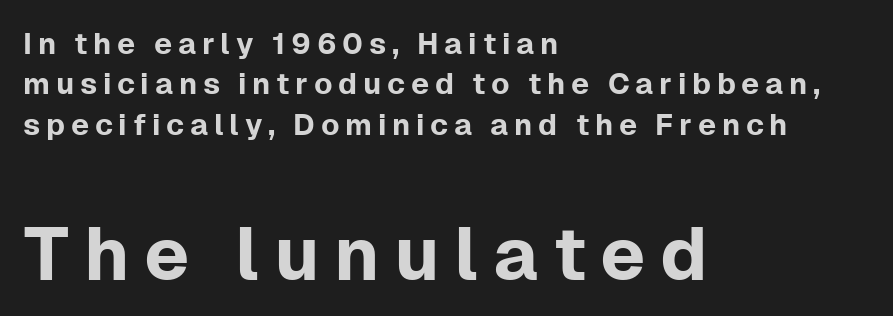
One-word summary of the alignment: left. Posture: upright roman. Looks like regular typesetting: each glyph gets only the width it needs. Small over large — that's the arrangement of the two blocks here.
